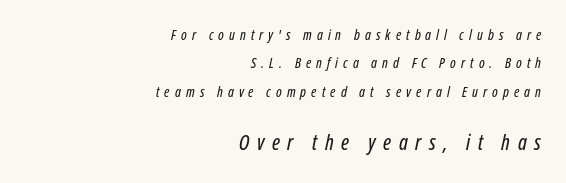
Reading down the block, your eye finds every line finishing at a fixed right position. The glyphs look as if they've been sheared to an angle. Here the glyphs are tracked loosely, breaking word shapes into spaced letters. The space beneath each line is pristine and unruled. Vertical spacing — loose.
